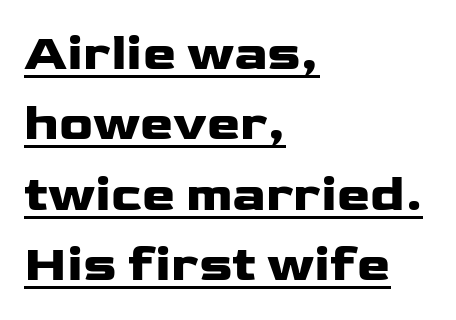
Q: Is the text bold? A: Yes.
Q: Is the text italic (slanted)? A: No, it is upright.
Q: Is the typeface a serif or a sans-serif typeface? A: Sans-serif.
Q: Is the text underlined? A: Yes.
Q: How is the paragraph aligned? A: Left-aligned.
Q: Is the spacing between letters normal or unusually wide? A: Normal.
Q: Is the spacing between lines tight, normal or loose? A: Normal.
Q: Width (condensed, normal, or wide)? A: Wide.
Q: Stroke contrast? A: Low.
Q: x-height? A: Medium.
Q: Monospaced? A: No.
